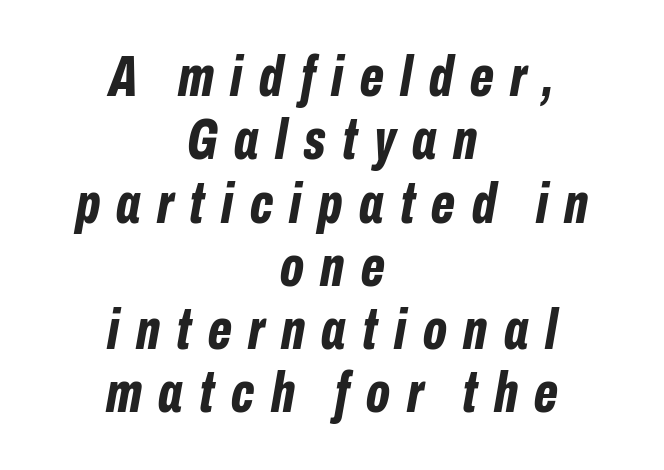
Q: Is the text bold? A: Yes.
Q: Is the text italic (slanted)? A: Yes, it leans right by about 10 degrees.
Q: Is the text underlined? A: No.
Q: How is the paragraph aligned? A: Centered.
Q: Is the spacing between letters normal or unusually wide? A: Unusually wide.
Q: Is the spacing between lines tight, normal or loose? A: Tight.
Q: Width (condensed, normal, or wide)? A: Condensed.
Q: Stroke contrast? A: Low.
Q: x-height? A: Medium.
Q: Monospaced? A: No.
